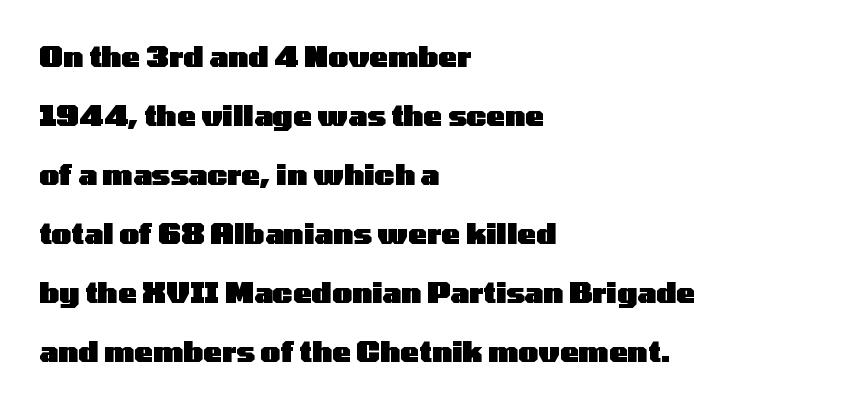
{"serif": "no", "italic": "no", "bold": "yes", "weight": "heavy", "width": "wide", "stroke_contrast": "low", "x_height": "medium", "monospaced": "no", "underline": "no", "align": "left", "line_spacing": "loose", "line_spacing_ratio": 2.11, "letter_spacing": "normal", "letter_spacing_em": 0.0, "glyph_px": 28}
